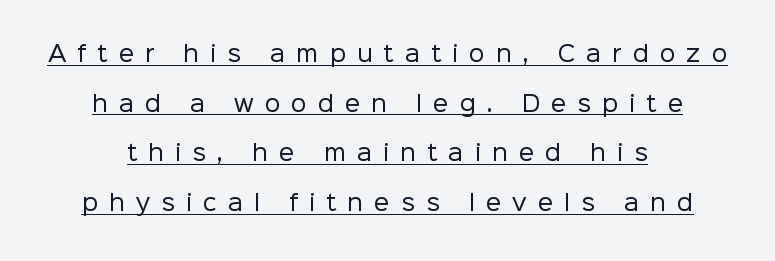
The image shows 22 px text type, upright; set centered, loose line spacing (2.26x), unusually wide letter spacing (+0.5 em), underlined.
